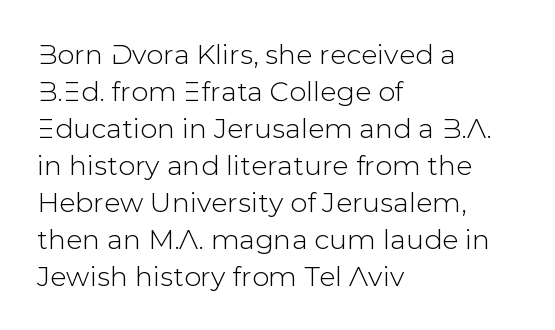
Q: Is the text italic (slanted)? A: No, it is upright.
Q: Is the text underlined? A: No.
Q: How is the paragraph aligned? A: Left-aligned.
Q: Is the spacing between letters normal or unusually wide? A: Normal.
Q: Is the spacing between lines tight, normal or loose? A: Normal.
